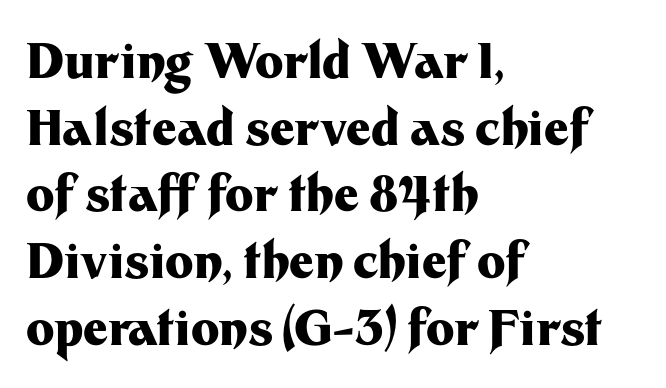
Q: Is the text bold? A: Yes.
Q: Is the text italic (slanted)? A: No, it is upright.
Q: Is the typeface a serif or a sans-serif typeface? A: Sans-serif.
Q: Is the text underlined? A: No.
Q: How is the paragraph aligned? A: Left-aligned.
Q: Is the spacing between letters normal or unusually wide? A: Normal.
Q: Is the spacing between lines tight, normal or loose? A: Normal.
Q: Width (condensed, normal, or wide)? A: Normal.
Q: Stroke contrast? A: Medium.
Q: x-height? A: Medium.
Q: Monospaced? A: No.
